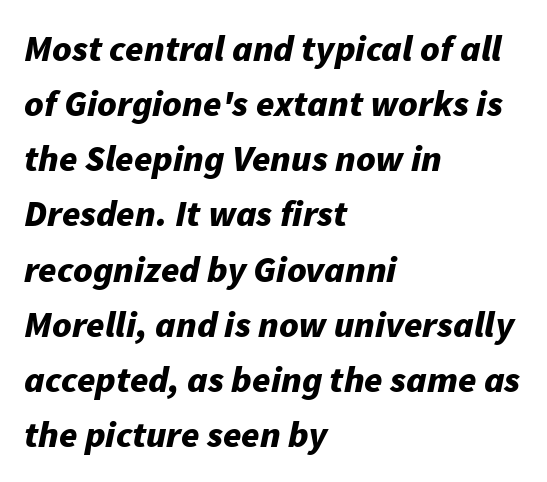
Reading down the block, your eye returns to a fixed left position each line. Between one letter and the next there's only the usual sliver of space. Here the designer chose a conventional face with non-uniform glyph widths. The words here are not underlined.
